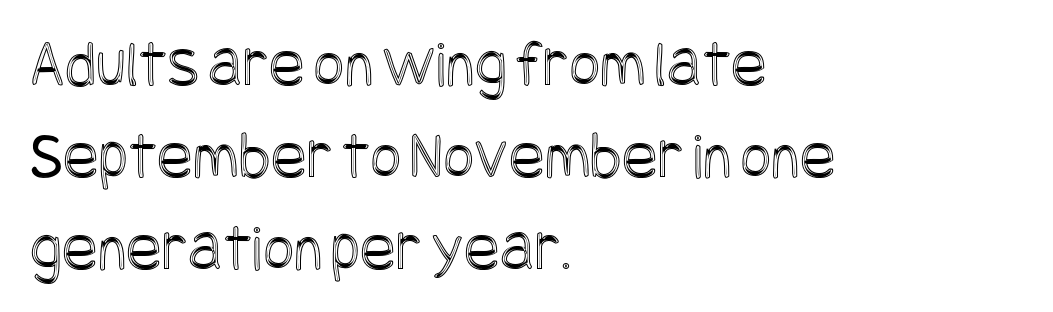
Q: Is the text italic (slanted)? A: No, it is upright.
Q: Is the text underlined? A: No.
Q: How is the paragraph aligned? A: Left-aligned.
Q: Is the spacing between letters normal or unusually wide? A: Normal.
Q: Is the spacing between lines tight, normal or loose? A: Normal.
Q: Width (condensed, normal, or wide)? A: Condensed.
Q: x-height? A: Large.
